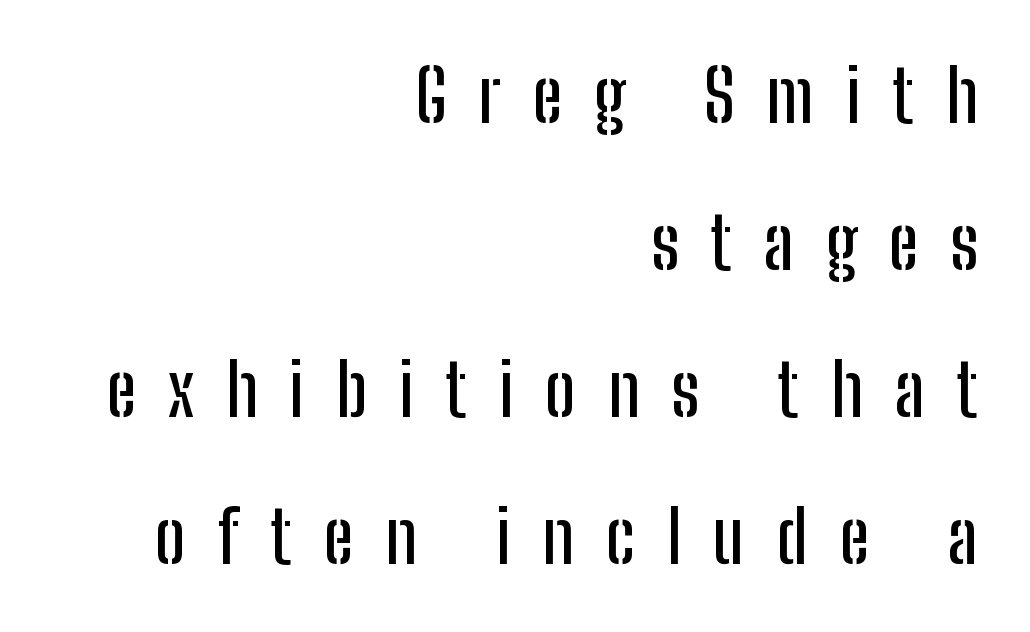
Students, observe: this is what heavily led, spacious text looks like. Examine the stroke ends and you'll find no serifs. The letterforms stand isolated, each surrounded by extra space. The area under the type is left untouched. The typesetter chose a ragged-left arrangement here.
